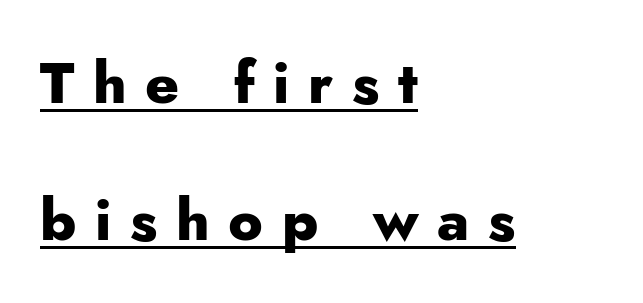
Someone cranked the tracking dial way up on this one. I'd call this a sans setting — the letters go barefoot. Do the characters align in a grid? No, the font is proportional. Every word sits above its own underline. The passage shown is emphatically bold. Is there much room between lines? Yes — plenty of vertical air separates them.
